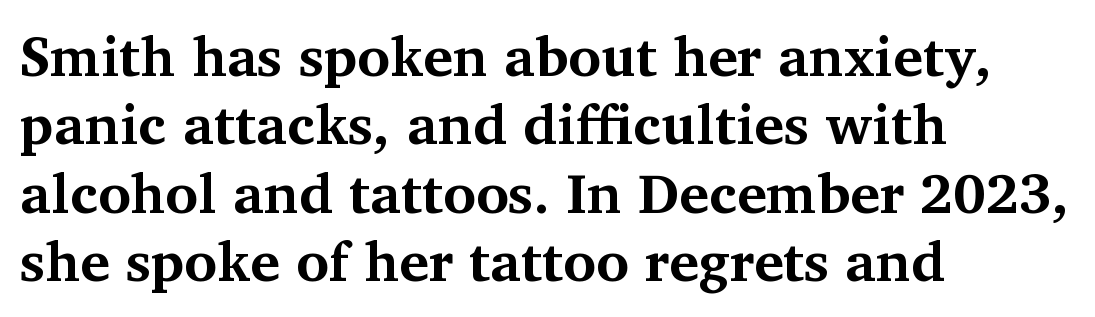
The image shows 56 px bold serif type, upright; set left-aligned, line spacing 1.22x, normal letter spacing, not underlined; medium stroke contrast and a medium x-height.
